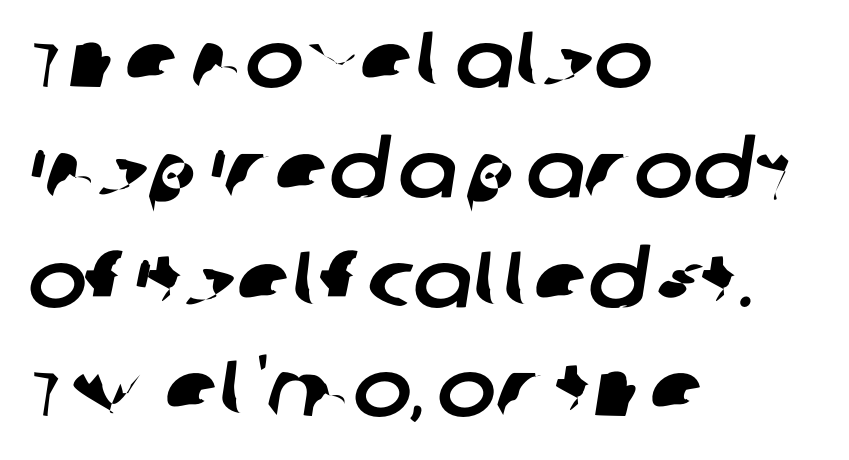
The image shows 79 px sans-serif type; set left-aligned, normal line spacing (1.39x), normal letter spacing, not underlined; low stroke contrast and a large x-height.
